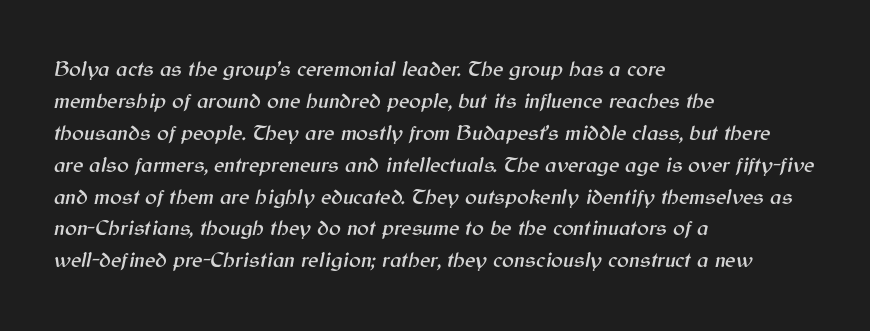
{"italic": "yes", "lean": "right", "slant_degrees": 12, "underline": "no", "align": "left", "line_spacing": "normal", "line_spacing_ratio": 1.45, "letter_spacing": "normal", "letter_spacing_em": 0.0, "glyph_px": 22}
